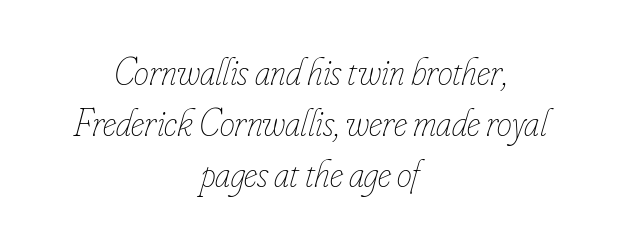
Q: Is the text bold? A: No.
Q: Is the text italic (slanted)? A: Yes, it leans right by about 16 degrees.
Q: Is the text underlined? A: No.
Q: How is the paragraph aligned? A: Centered.
Q: Is the spacing between letters normal or unusually wide? A: Normal.
Q: Is the spacing between lines tight, normal or loose? A: Normal.
Q: Width (condensed, normal, or wide)? A: Condensed.
Q: Stroke contrast? A: Low.
Q: x-height? A: Small.
Q: Monospaced? A: No.
